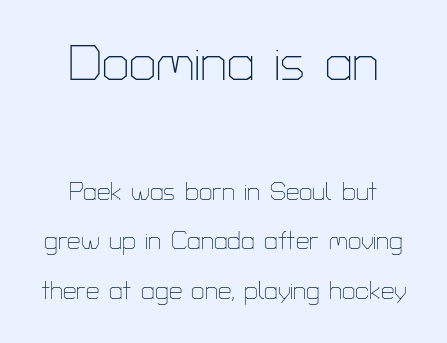
{"serif": "no", "italic": "no", "bold": "no", "weight": "thin", "width": "normal", "stroke_contrast": "low", "x_height": "medium", "monospaced": "no", "underline": "no", "align": "center", "line_spacing": "loose", "line_spacing_ratio": 2.07, "letter_spacing": "normal", "letter_spacing_em": 0.0, "larger_block": "first", "size_ratio": 2.04, "glyph_px": 49}
